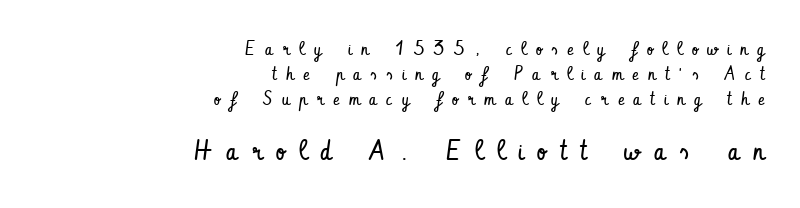
The typeface has the unassuming heft of standard copy or less. Does the copy run flush right? Yes — the right margin is perfectly even. You can tell from the bare stems that sans-serif type was used. A typesetter would call this proportional, since set widths differ per character. Here the glyphs are tracked loosely, breaking word shapes into spaced letters.
